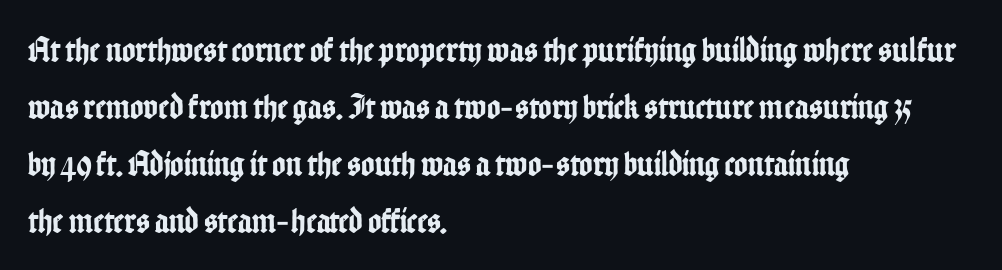
Q: Is the text italic (slanted)? A: No, it is upright.
Q: Is the typeface a serif or a sans-serif typeface? A: Sans-serif.
Q: Is the text underlined? A: No.
Q: How is the paragraph aligned? A: Left-aligned.
Q: Is the spacing between letters normal or unusually wide? A: Normal.
Q: Is the spacing between lines tight, normal or loose? A: Normal.
Q: Width (condensed, normal, or wide)? A: Condensed.
Q: Stroke contrast? A: Low.
Q: x-height? A: Medium.
Q: Monospaced? A: No.
